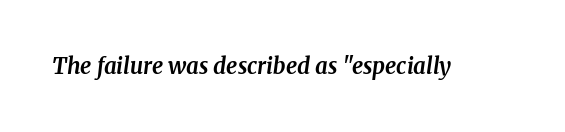
The passage shown is emphatically bold. Descenders are the only things crossing below the line. Between one letter and the next there's only the usual sliver of space. When letters slant like this, we call the style italic.
